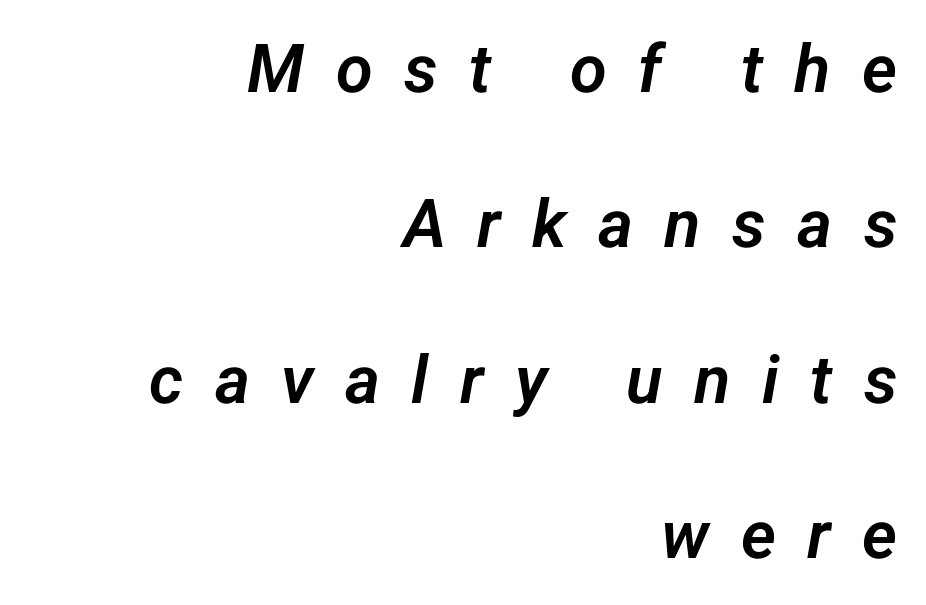
The image shows 67 px sans-serif type; set right-aligned, loose line spacing (2.32x), unusually wide letter spacing (+0.47 em), not underlined; low stroke contrast and a medium x-height.
